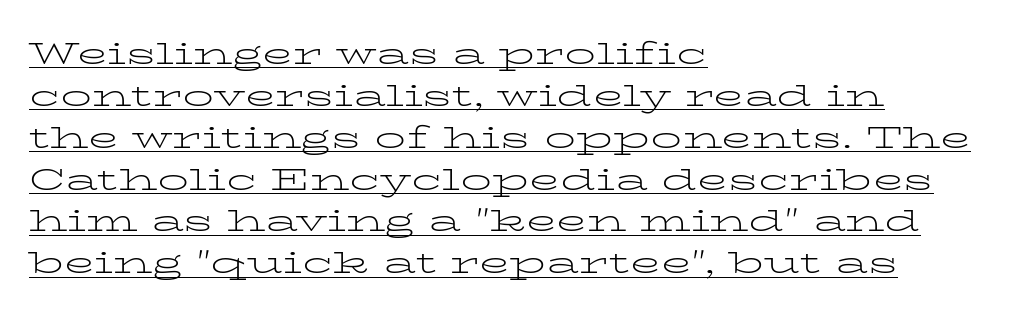
The image shows 31 px light, wide serif type, upright; set left-aligned, normal line spacing (1.35x), normal letter spacing, underlined; low stroke contrast and a medium x-height.
